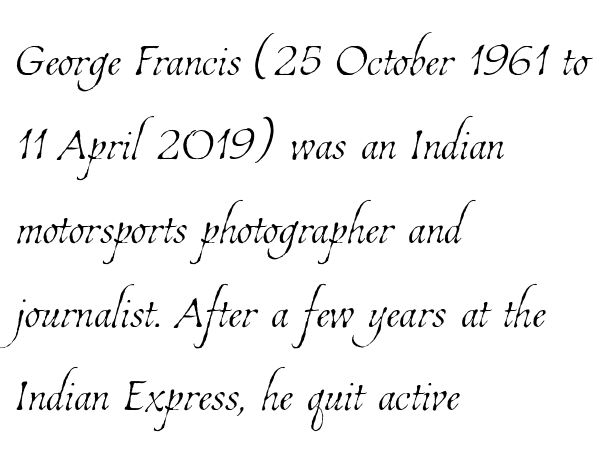
Q: Is the text bold? A: No.
Q: Is the text underlined? A: No.
Q: How is the paragraph aligned? A: Left-aligned.
Q: Is the spacing between letters normal or unusually wide? A: Normal.
Q: Is the spacing between lines tight, normal or loose? A: Normal.
Q: Width (condensed, normal, or wide)? A: Condensed.
Q: Stroke contrast? A: Low.
Q: x-height? A: Medium.
Q: Monospaced? A: No.
